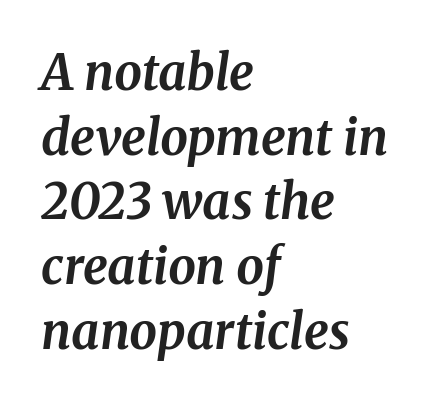
Q: Is the text bold? A: Yes.
Q: Is the text italic (slanted)? A: Yes, it leans right by about 8 degrees.
Q: Is the typeface a serif or a sans-serif typeface? A: Serif.
Q: Is the text underlined? A: No.
Q: How is the paragraph aligned? A: Left-aligned.
Q: Is the spacing between letters normal or unusually wide? A: Normal.
Q: Is the spacing between lines tight, normal or loose? A: Normal.
Q: Width (condensed, normal, or wide)? A: Normal.
Q: Stroke contrast? A: Medium.
Q: x-height? A: Medium.
Q: Monospaced? A: No.
